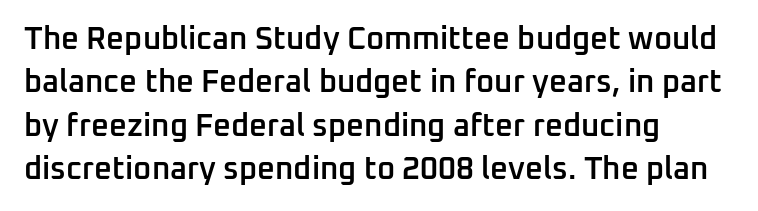
{"serif": "no", "italic": "no", "bold": "semi", "weight": "semibold", "width": "normal", "stroke_contrast": "low", "x_height": "medium", "monospaced": "no", "underline": "no", "align": "left", "line_spacing": "normal", "line_spacing_ratio": 1.4, "letter_spacing": "normal", "letter_spacing_em": 0.0, "glyph_px": 31}
